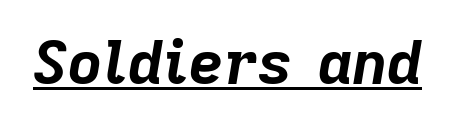
{"italic": "yes", "lean": "right", "slant_degrees": 9, "bold": "yes", "weight": "bold", "width": "normal", "stroke_contrast": "low", "x_height": "medium", "monospaced": "no", "underline": "yes", "letter_spacing": "normal", "letter_spacing_em": 0.0, "glyph_px": 60}
